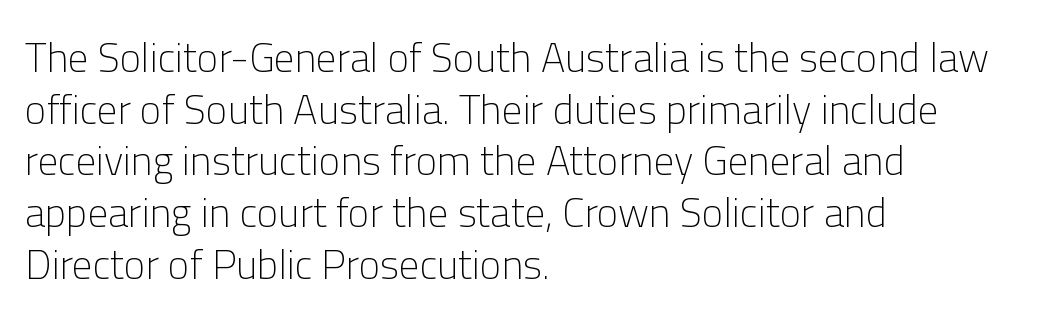
{"serif": "no", "italic": "no", "bold": "no", "weight": "light", "width": "normal", "stroke_contrast": "low", "x_height": "medium", "monospaced": "no", "underline": "no", "align": "left", "line_spacing": "normal", "line_spacing_ratio": 1.26, "letter_spacing": "normal", "letter_spacing_em": 0.0, "glyph_px": 41}
